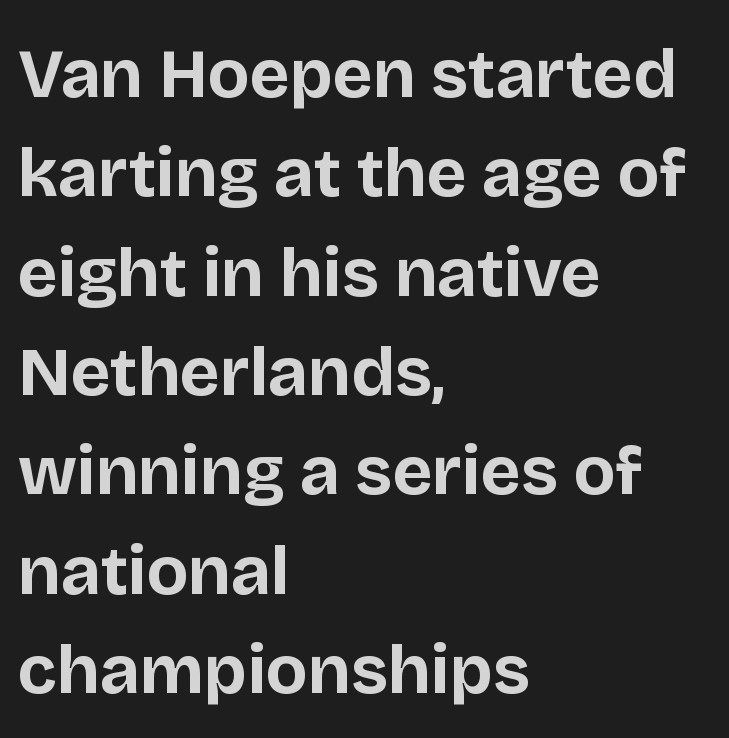
Q: Is the text bold? A: Yes.
Q: Is the text italic (slanted)? A: No, it is upright.
Q: Is the typeface a serif or a sans-serif typeface? A: Sans-serif.
Q: Is the text underlined? A: No.
Q: How is the paragraph aligned? A: Left-aligned.
Q: Is the spacing between letters normal or unusually wide? A: Normal.
Q: Is the spacing between lines tight, normal or loose? A: Normal.
Q: Width (condensed, normal, or wide)? A: Normal.
Q: Stroke contrast? A: Low.
Q: x-height? A: Large.
Q: Monospaced? A: No.
